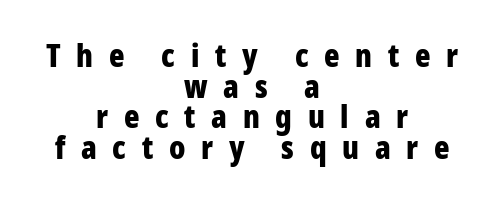
The leading is snug, giving the passage a crowded texture. Rendered with straight, roman letterforms. A typesetter would label this face a sans. The passage shown is typed in a proportional face where columns would drift. This rendering widens character spacing well past its baseline value.
